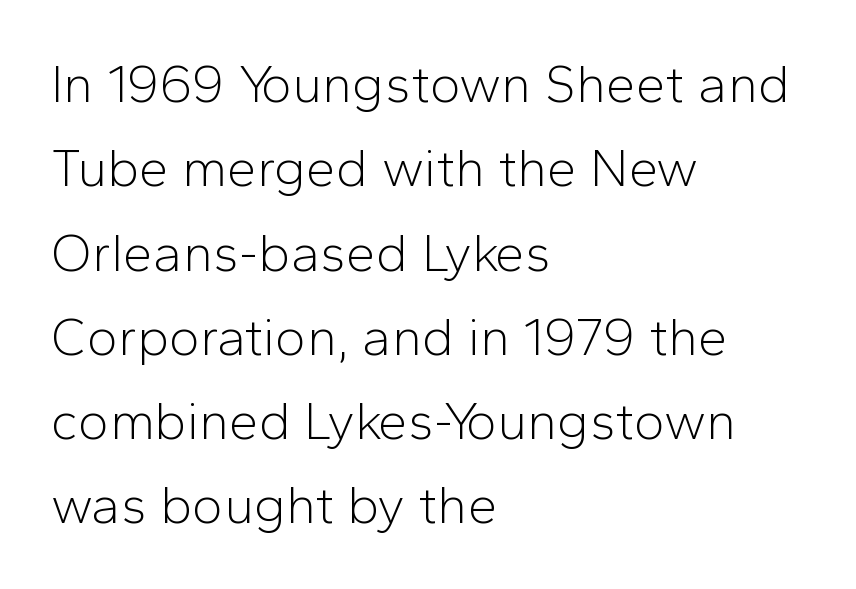
The image shows 53 px light sans-serif type, upright; set left-aligned, normal line spacing (1.59x), normal letter spacing, not underlined; low stroke contrast and a medium x-height.
